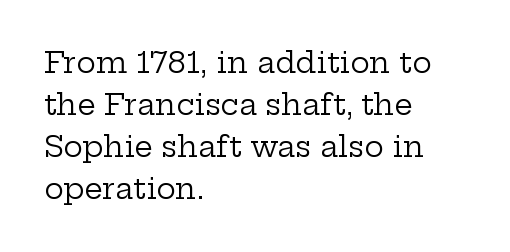
Varying glyph widths throughout — classic text-font behaviour. The characters are drawn with everyday or finer stroke widths. Characters remain perfectly vertical along every line. Caption: multi-line text, flush left, ragged right. I'd call this a serif setting — the letters wear small feet. Caption: standard tracking, unaltered.
